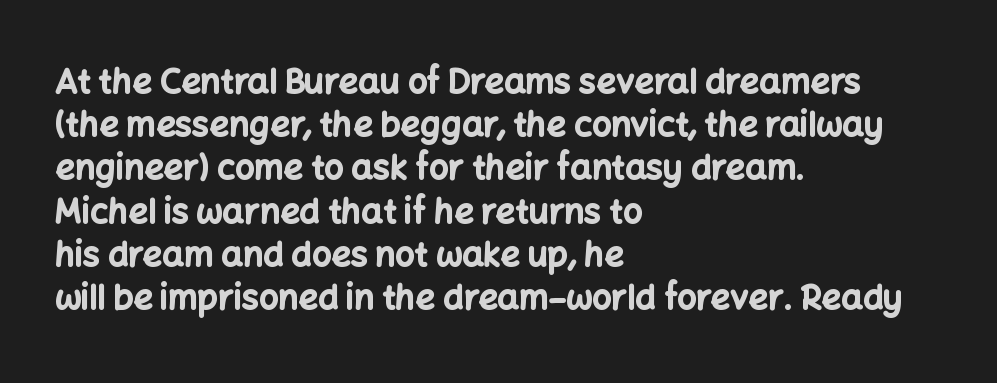
{"serif": "no", "italic": "no", "bold": "yes", "weight": "bold", "width": "normal", "stroke_contrast": "low", "x_height": "medium", "monospaced": "no", "underline": "no", "align": "left", "line_spacing": "normal", "line_spacing_ratio": 1.27, "letter_spacing": "normal", "letter_spacing_em": 0.0, "glyph_px": 34}
